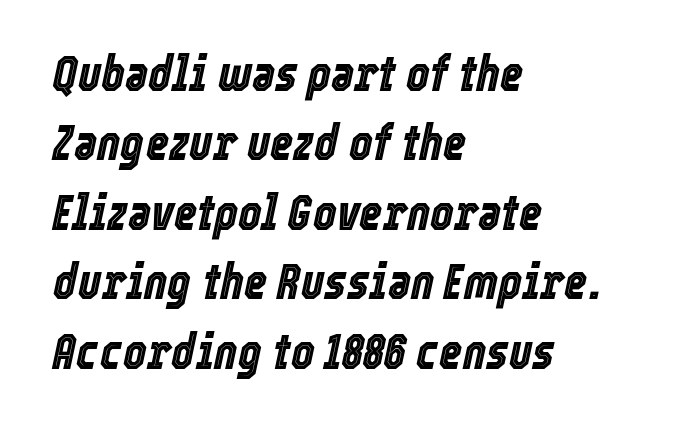
Q: Is the text italic (slanted)? A: Yes, it leans right by about 12 degrees.
Q: Is the text underlined? A: No.
Q: How is the paragraph aligned? A: Left-aligned.
Q: Is the spacing between letters normal or unusually wide? A: Normal.
Q: Is the spacing between lines tight, normal or loose? A: Normal.
Q: Width (condensed, normal, or wide)? A: Condensed.
Q: x-height? A: Medium.
Q: Monospaced? A: No.
